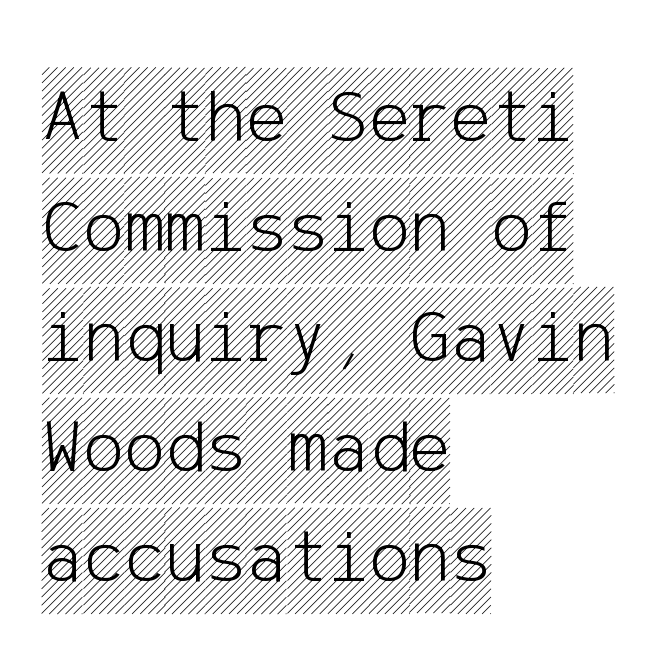
The glyphs are unaccompanied by any horizontal stroke below them. Posture: upright roman. Nothing unusual about the tracking: characters are spaced as the font intends. The text block is weighted toward the left margin, trailing off unevenly rightward.
